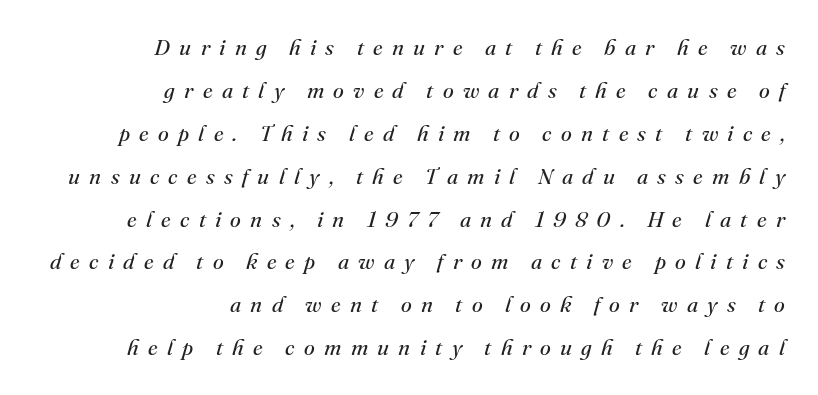
The passage shown leans; its letterforms are oblique. Whoever set this chose breathing room over compactness in the vertical rhythm. A bare baseline throughout the passage. Bold? No — there's no thickening of the strokes. Students, note that the glyphs here are deliberately spaced far apart. A student would call this right alignment; a typographer would say flush right, rag left.
